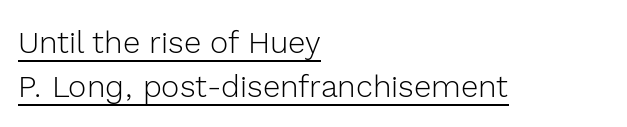
The image shows 31 px light sans-serif type, upright; set left-aligned, normal line spacing (1.42x), normal letter spacing, underlined; a medium x-height.
